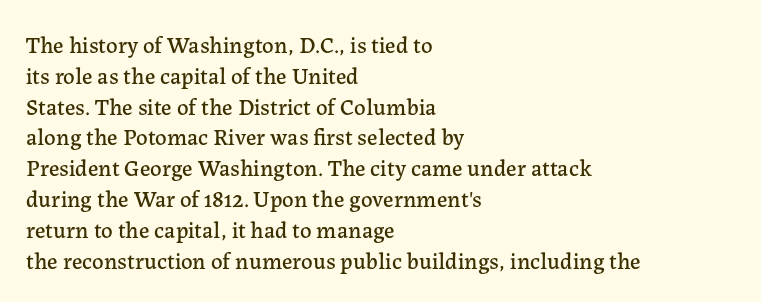
{"italic": "no", "underline": "no", "align": "left", "line_spacing": "normal", "line_spacing_ratio": 1.34, "letter_spacing": "normal", "letter_spacing_em": 0.0, "glyph_px": 23}
